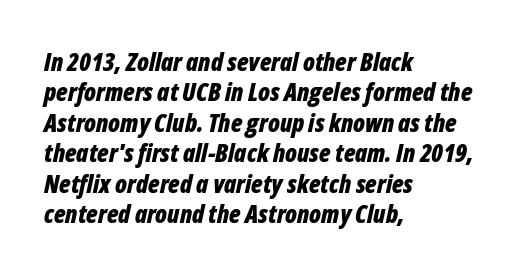
Underlining? Definitely not there. Inter-character spacing is left at the font's built-in metrics. The passage shown is emphatically bold. Posture: slanted. This rendering uses left alignment, leaving the right contour irregular.
